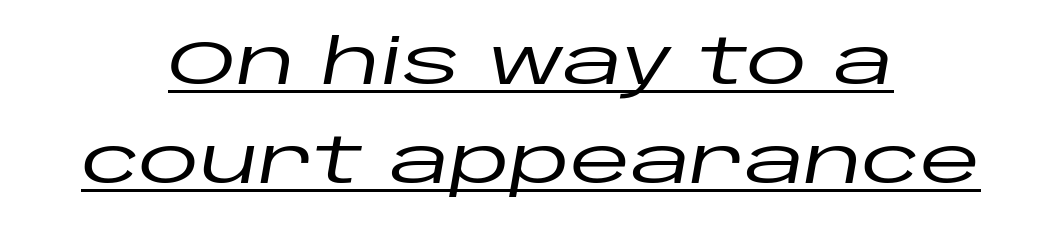
{"italic": "yes", "lean": "right", "slant_degrees": 10, "width": "wide", "stroke_contrast": "low", "x_height": "large", "monospaced": "no", "underline": "yes", "align": "center", "line_spacing": "normal", "line_spacing_ratio": 1.6, "letter_spacing": "normal", "letter_spacing_em": 0.0, "glyph_px": 62}
